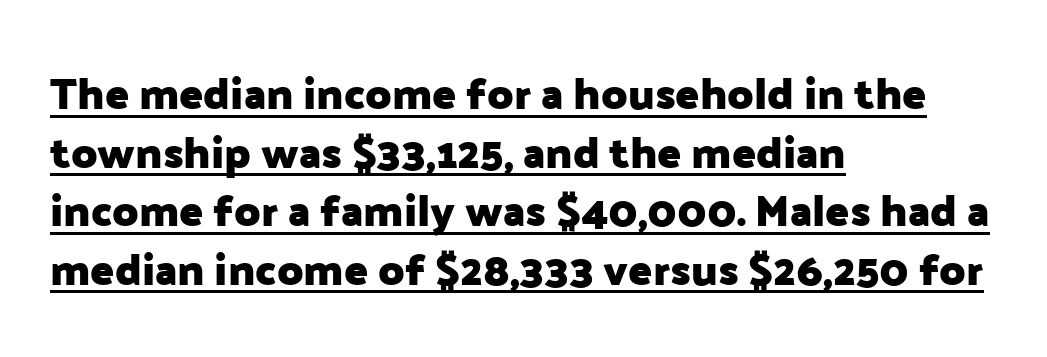
Q: Is the text bold? A: Yes.
Q: Is the text italic (slanted)? A: No, it is upright.
Q: Is the typeface a serif or a sans-serif typeface? A: Sans-serif.
Q: Is the text underlined? A: Yes.
Q: How is the paragraph aligned? A: Left-aligned.
Q: Is the spacing between letters normal or unusually wide? A: Normal.
Q: Is the spacing between lines tight, normal or loose? A: Normal.
Q: Width (condensed, normal, or wide)? A: Normal.
Q: Stroke contrast? A: Low.
Q: x-height? A: Medium.
Q: Monospaced? A: No.
